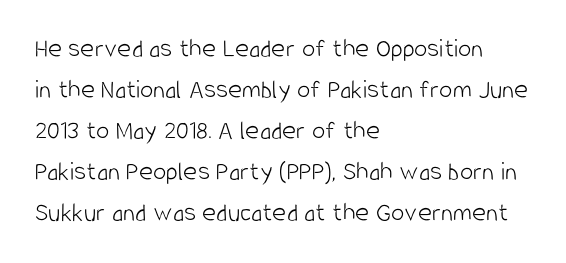
On a weight scale, this lands at 450 or below. The passage shown has conventional tracking throughout. A normal amount of white space separates one row of letters from the next. The rag falls on the right side of this text block.
